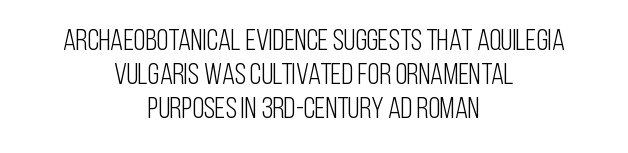
{"serif": "no", "italic": "no", "bold": "no", "weight": "light", "width": "condensed", "stroke_contrast": "low", "x_height": "large", "monospaced": "no", "underline": "no", "align": "center", "line_spacing": "tight", "line_spacing_ratio": 1.13, "letter_spacing": "normal", "letter_spacing_em": 0.0, "glyph_px": 30}
